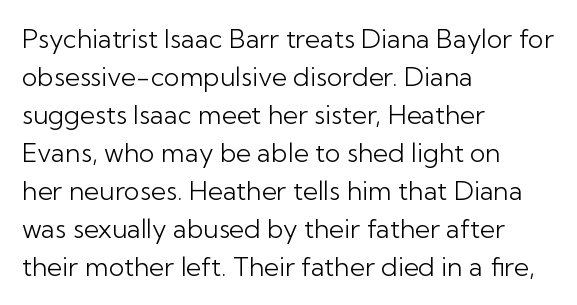
The image shows 26 px text type, upright; set left-aligned, normal line spacing (1.46x), normal letter spacing, not underlined.
